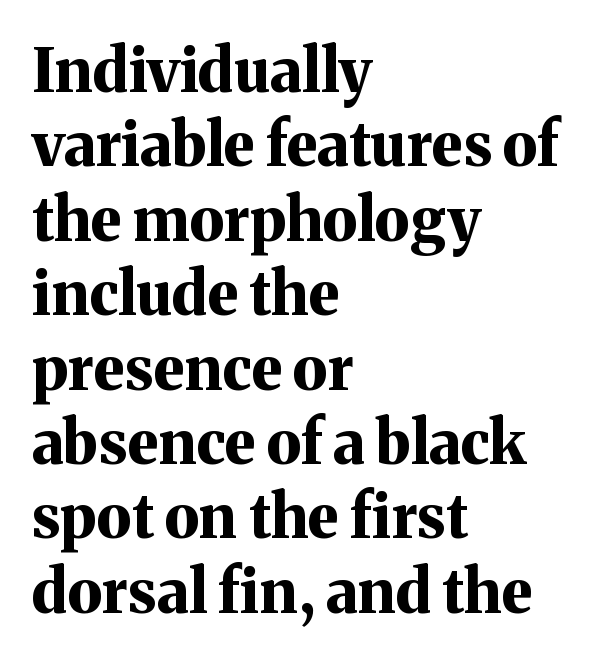
{"serif": "yes", "italic": "no", "bold": "yes", "weight": "bold", "width": "normal", "stroke_contrast": "medium", "x_height": "medium", "monospaced": "no", "underline": "no", "align": "left", "line_spacing_ratio": 1.24, "letter_spacing": "normal", "letter_spacing_em": 0.0, "glyph_px": 60}
